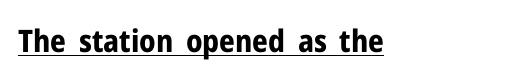
{"serif": "no", "italic": "no", "bold": "yes", "weight": "bold", "width": "normal", "stroke_contrast": "low", "x_height": "medium", "monospaced": "no", "underline": "yes", "letter_spacing": "normal", "letter_spacing_em": 0.0, "glyph_px": 31}
